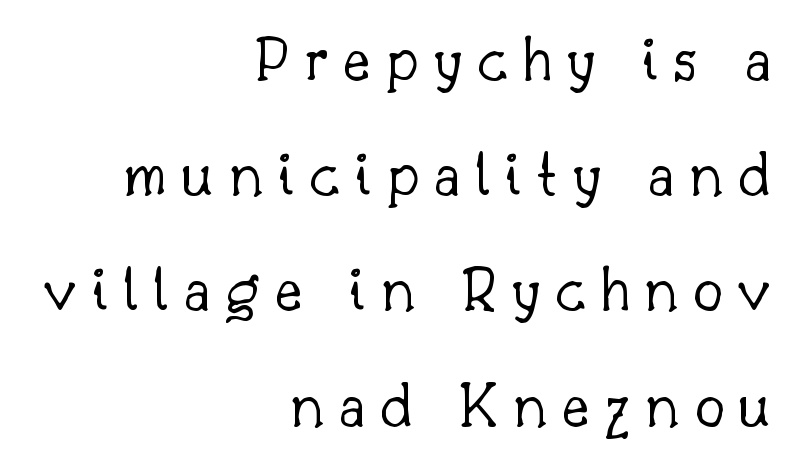
It's the straight-up-and-down kind of type. Compared with a typical body face, this is equally light or lighter still. Does extra space separate the letters? Yes, quite a lot of it.
